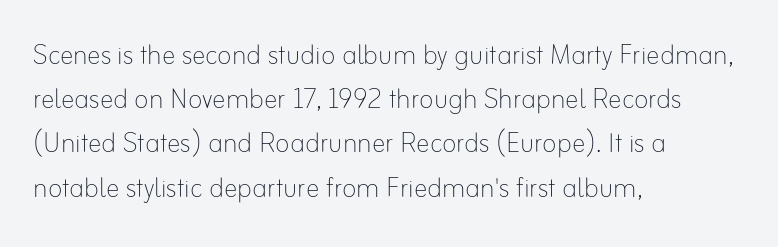
The image shows 34 px thin type, upright; set left-aligned, normal line spacing (1.3x), normal letter spacing, not underlined; low stroke contrast and a small x-height.
